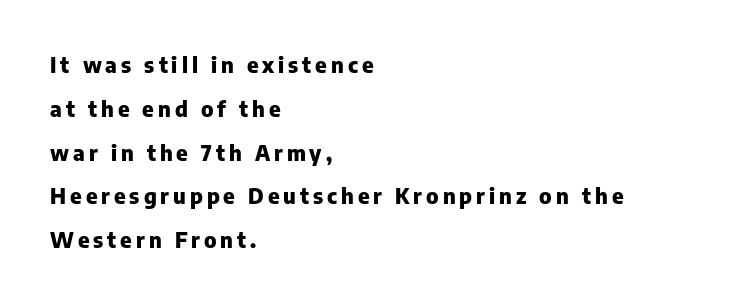
Regarding leading, the lines here are spaced well apart. No italicization has been applied; the sample stays upright. Every letter is thick-stroked: bold, no question. These lines are set flush left with a ragged right edge.
